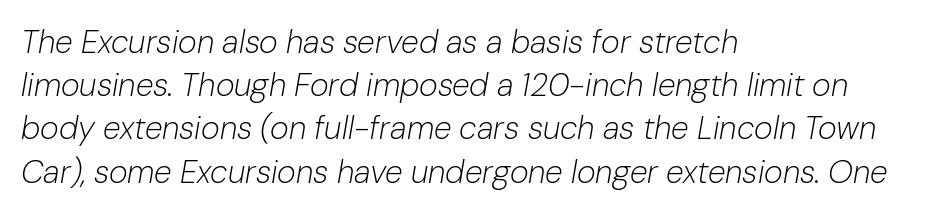
Does the leading feel generous? No, just average. Each letter keeps its own natural width here, so spacing adapts to shape. The gaps between neighbouring characters are ordinary and unremarkable. Which margin do the lines hug? The left one — the right edge is uneven. Stroke thickness stays within the range of a standard reading face or lighter. The passage shown is not underscored anywhere.
